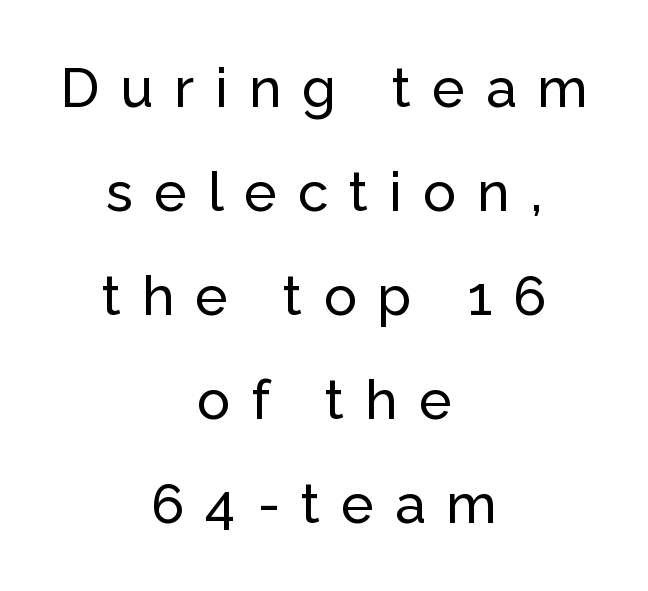
{"serif": "no", "italic": "no", "width": "normal", "stroke_contrast": "low", "x_height": "medium", "monospaced": "no", "underline": "no", "align": "center", "line_spacing_ratio": 1.89, "letter_spacing": "wide", "letter_spacing_em": 0.38, "glyph_px": 55}
